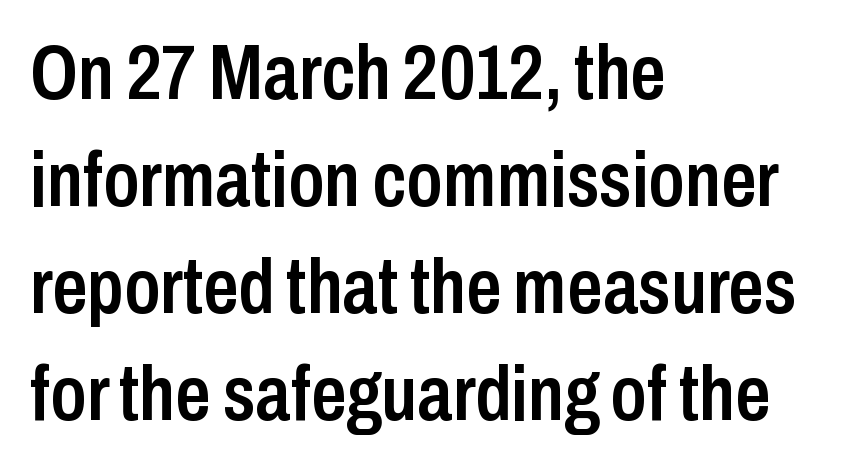
Q: Is the text bold? A: Semi-bold.
Q: Is the text italic (slanted)? A: No, it is upright.
Q: Is the typeface a serif or a sans-serif typeface? A: Sans-serif.
Q: Is the text underlined? A: No.
Q: How is the paragraph aligned? A: Left-aligned.
Q: Is the spacing between letters normal or unusually wide? A: Normal.
Q: Is the spacing between lines tight, normal or loose? A: Normal.
Q: Width (condensed, normal, or wide)? A: Condensed.
Q: Stroke contrast? A: Low.
Q: x-height? A: Medium.
Q: Monospaced? A: No.
